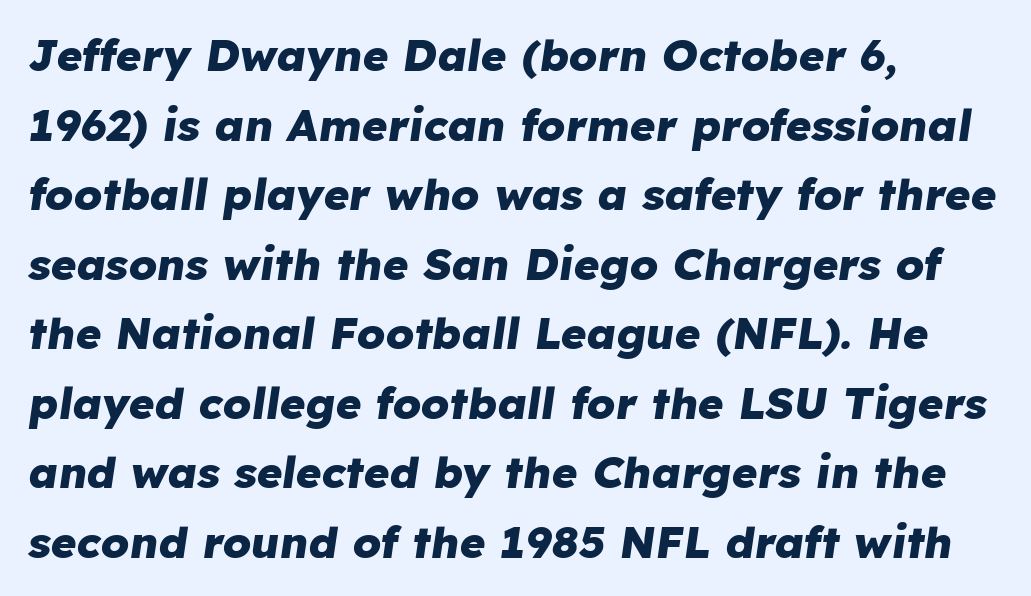
The specimen omits any rule beneath the text block's lines. How are the letters spaced? Ordinarily, with no added tracking. Is there much room between lines? A standard amount, neither cramped nor airy. Notice how the passage keeps a crisp vertical edge on the left only. The sample has been set heavy, in full bold. Varying glyph widths throughout — classic text-font behaviour.
